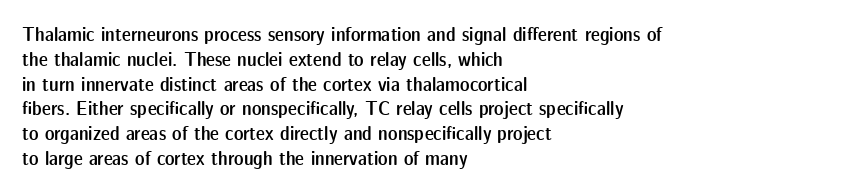
Where is the straight margin? On the left. These words are printed semibold, heavier than regular yet not bold. Designer's note — italics off, roman on. The space beneath each line is pristine and unruled. Words appear dense and cohesive because spacing is normal.
